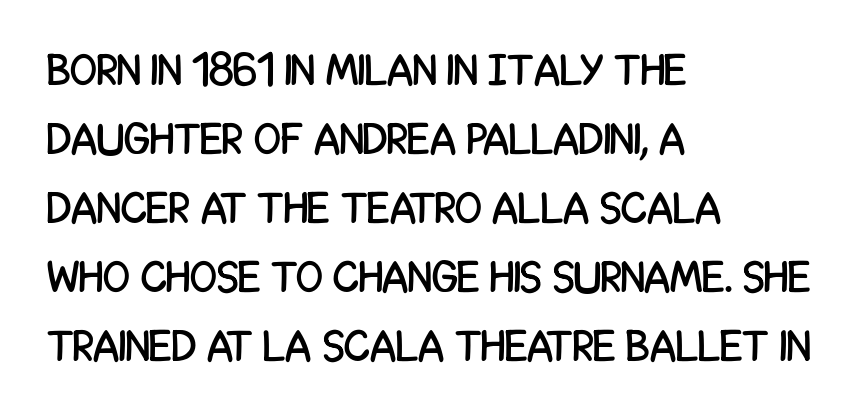
Does the leading feel generous? No, just average. The rendering shows plain stroke endings on the letterforms — a sans-serif design. This sample is left-justified, so line endings fall wherever the words run out. How are the letters spaced? Ordinarily, with no added tracking. Is this a fixed-width face? No — the glyphs have proportional, varying widths. Descenders hang freely into open space.
